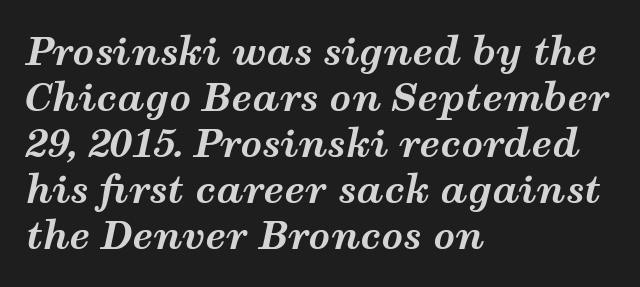
The image shows 38 px bold, wide type, italic (leaning right); set left-aligned, line spacing 1.21x, normal letter spacing, not underlined; medium stroke contrast and a medium x-height.
